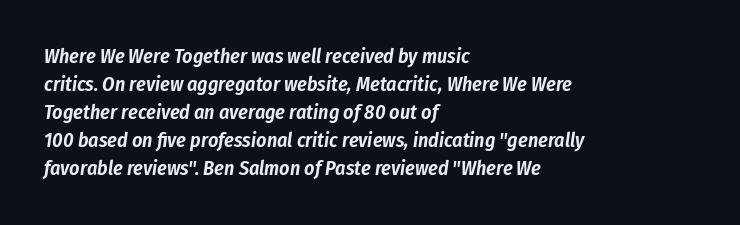
The image shows 20 px text type, italic (leaning right); set left-aligned, normal line spacing (1.4x), normal letter spacing, not underlined.
